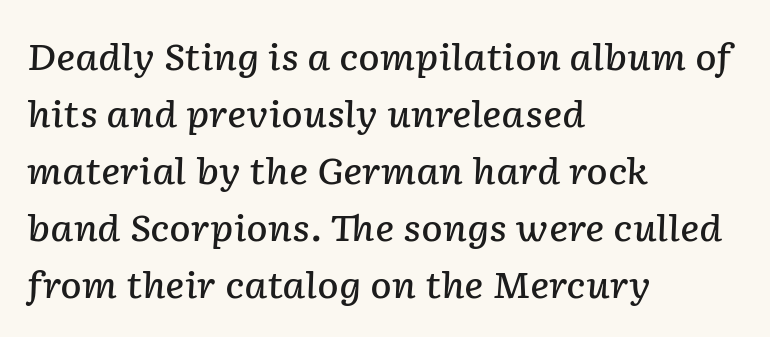
Q: Is the text bold? A: Semi-bold.
Q: Is the text italic (slanted)? A: Yes, it leans right by about 2 degrees.
Q: Is the text underlined? A: No.
Q: How is the paragraph aligned? A: Left-aligned.
Q: Is the spacing between letters normal or unusually wide? A: Normal.
Q: Is the spacing between lines tight, normal or loose? A: Normal.
Q: Width (condensed, normal, or wide)? A: Normal.
Q: Stroke contrast? A: Low.
Q: x-height? A: Medium.
Q: Monospaced? A: No.
